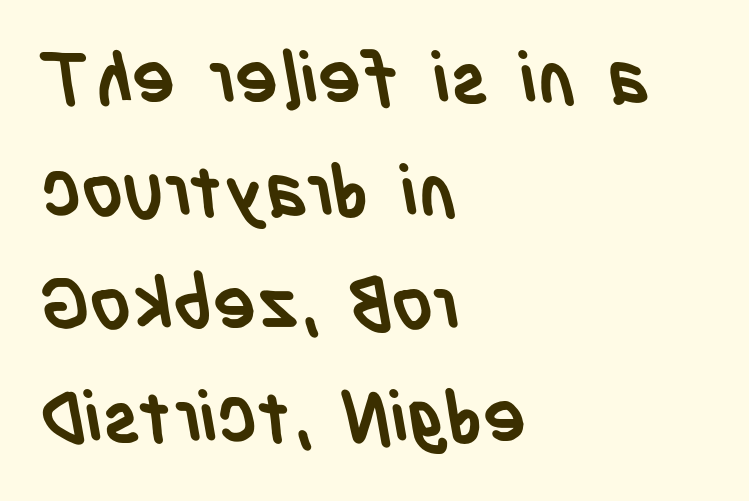
{"serif": "no", "bold": "yes", "weight": "semibold", "width": "condensed", "stroke_contrast": "low", "x_height": "large", "monospaced": "no", "underline": "no", "align": "left", "line_spacing": "normal", "line_spacing_ratio": 1.57, "letter_spacing": "normal", "letter_spacing_em": 0.0, "glyph_px": 72}
